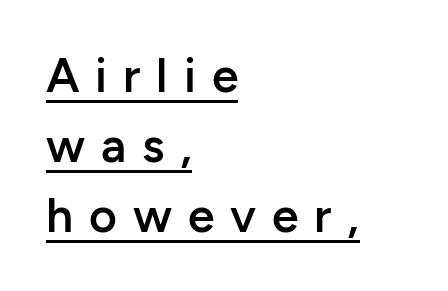
Q: Is the text bold? A: Semi-bold.
Q: Is the text italic (slanted)? A: No, it is upright.
Q: Is the typeface a serif or a sans-serif typeface? A: Sans-serif.
Q: Is the text underlined? A: Yes.
Q: How is the paragraph aligned? A: Left-aligned.
Q: Is the spacing between letters normal or unusually wide? A: Unusually wide.
Q: Is the spacing between lines tight, normal or loose? A: Normal.
Q: Width (condensed, normal, or wide)? A: Normal.
Q: Stroke contrast? A: Low.
Q: x-height? A: Medium.
Q: Monospaced? A: No.
